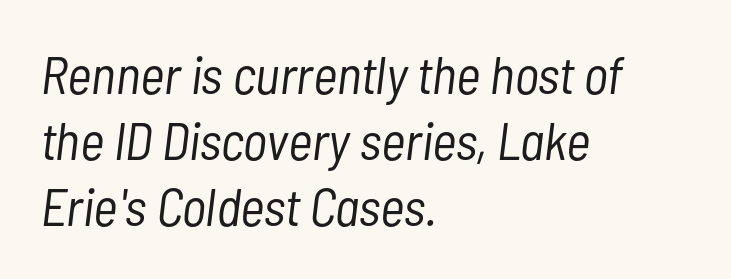
Tracking value appears to be zero — textbook default spacing. The strokes are not fattened; the text isn't bold. The letters advance in unequal steps, a hallmark of proportional type. The typesetter chose a ragged-right arrangement here. Rule under the text: the space is simply empty. The line-height multiplier appears to be the usual default.
